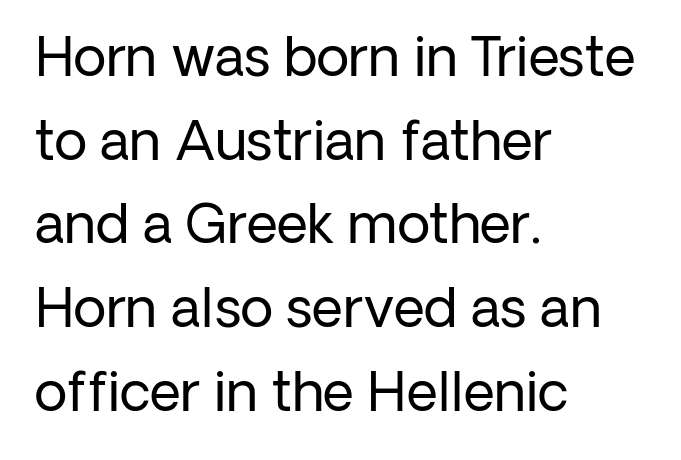
{"serif": "no", "italic": "no", "bold": "no", "weight": "regular", "width": "normal", "stroke_contrast": "low", "x_height": "medium", "monospaced": "no", "underline": "no", "align": "left", "line_spacing": "normal", "line_spacing_ratio": 1.55, "letter_spacing": "normal", "letter_spacing_em": 0.0, "glyph_px": 54}
